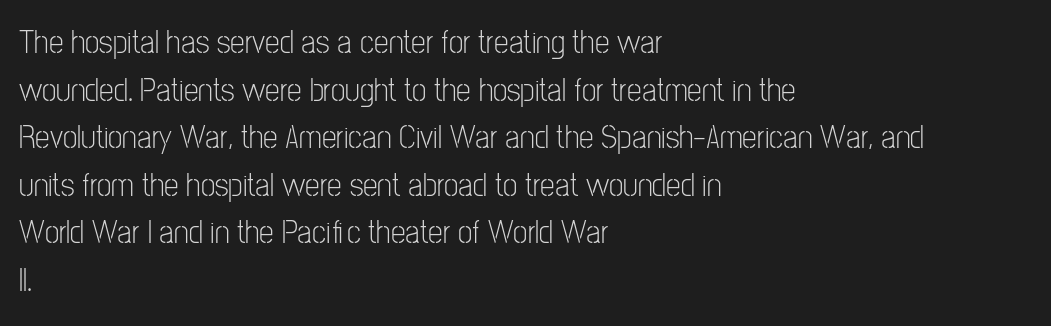
{"serif": "no", "italic": "no", "bold": "no", "weight": "light", "width": "condensed", "stroke_contrast": "low", "x_height": "medium", "monospaced": "no", "underline": "no", "align": "left", "line_spacing": "normal", "line_spacing_ratio": 1.44, "letter_spacing": "normal", "letter_spacing_em": 0.0, "glyph_px": 33}
